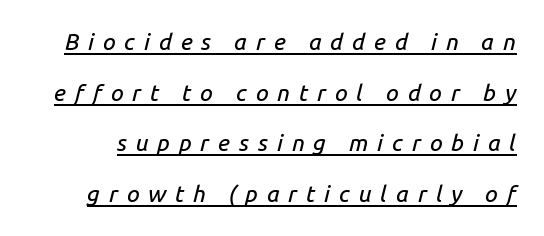
{"italic": "yes", "lean": "right", "slant_degrees": 14, "underline": "yes", "line_spacing": "loose", "line_spacing_ratio": 2.2, "letter_spacing": "wide", "letter_spacing_em": 0.38, "glyph_px": 23}
